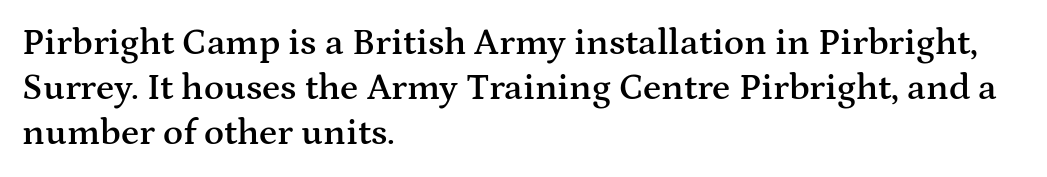
{"serif": "yes", "italic": "no", "bold": "semi", "weight": "semibold", "width": "wide", "stroke_contrast": "medium", "x_height": "medium", "monospaced": "no", "underline": "no", "align": "left", "line_spacing_ratio": 1.22, "letter_spacing": "normal", "letter_spacing_em": 0.0, "glyph_px": 37}
